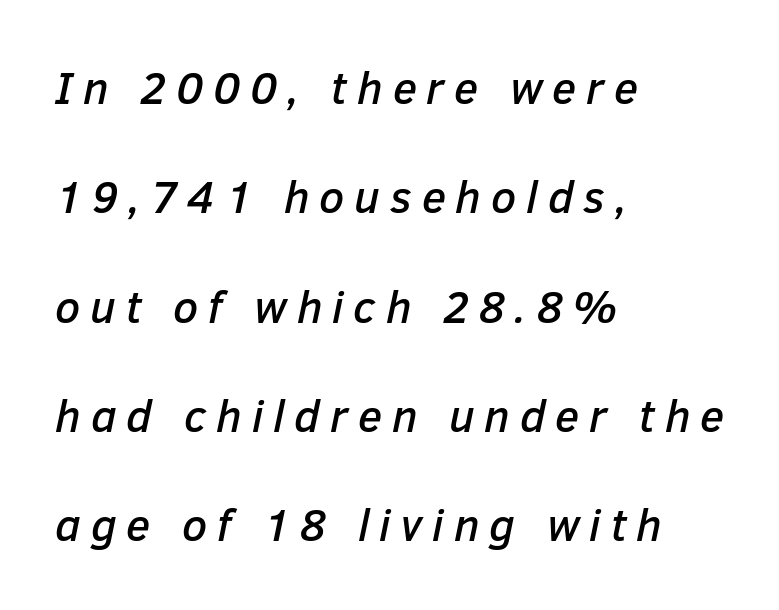
Q: Is the text italic (slanted)? A: Yes, it leans right by about 12 degrees.
Q: Is the text underlined? A: No.
Q: How is the paragraph aligned? A: Left-aligned.
Q: Is the spacing between letters normal or unusually wide? A: Unusually wide.
Q: Is the spacing between lines tight, normal or loose? A: Loose.
Q: Width (condensed, normal, or wide)? A: Normal.
Q: Stroke contrast? A: Low.
Q: x-height? A: Medium.
Q: Monospaced? A: No.
